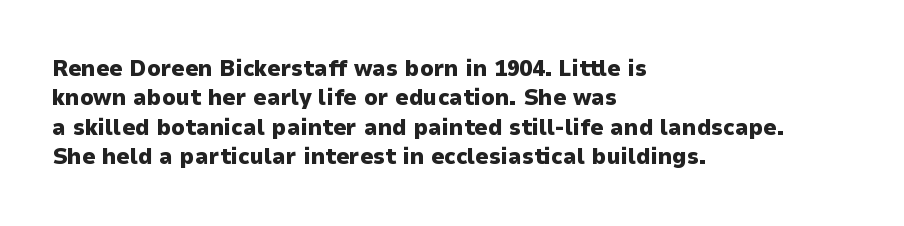
In terms of posture, this sample is upright. Whoever set this chose a conventional vertical rhythm. The space directly below the letters is spotless. A typesetter would call this zero additional tracking.
